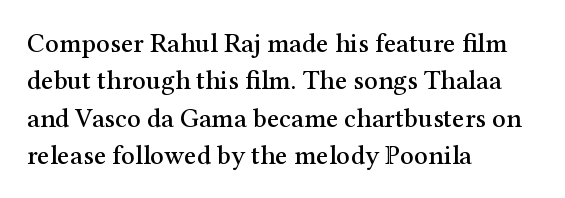
The image shows 27 px text type, upright; set left-aligned, normal line spacing (1.38x), normal letter spacing, not underlined.
